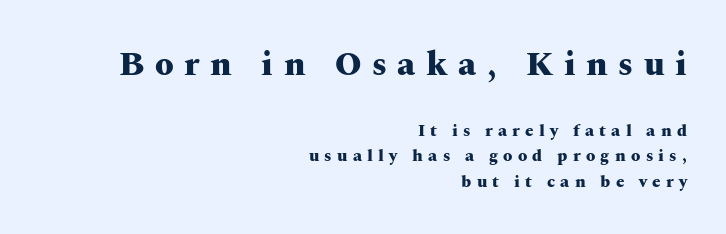
In terms of letterspacing, this is a distinctly airy, spread setting. Old-style or modern, the face here clearly has serifs. Heft: maximum for text — a bold. The font's upright variant was chosen for this text. The gap between lines stays unmarked.
